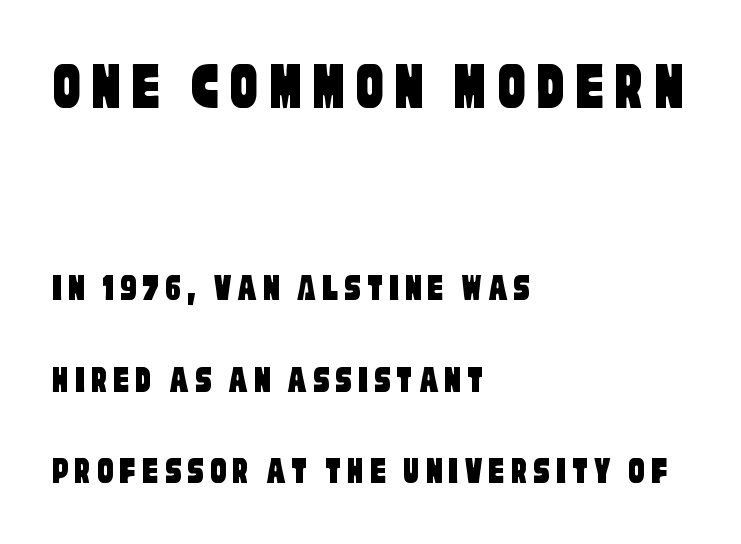
Q: Is the typeface a serif or a sans-serif typeface? A: Sans-serif.
Q: Is the text underlined? A: No.
Q: How is the paragraph aligned? A: Left-aligned.
Q: Is the spacing between lines tight, normal or loose? A: Loose.
Q: Which block of text is set in a larger size, the first (top) or the second (bottom)? A: The first (top) one.
Q: Width (condensed, normal, or wide)? A: Condensed.
Q: Stroke contrast? A: Low.
Q: x-height? A: Large.
Q: Monospaced? A: No.
